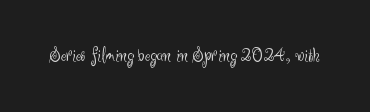
The image shows 20 px text type, upright; set normal letter spacing, not underlined.
